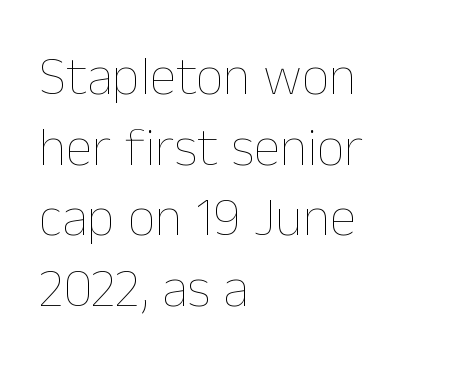
Honestly, there is no underline to notice here at all. On a weight scale, this lands at 450 or below. Compared with a centered layout, this one pins lines to the left instead. Quick note: not italic, upright. These lines are rendered in a variable-pitch font. Summary of vertical rhythm: regular, with standard interline spacing.
